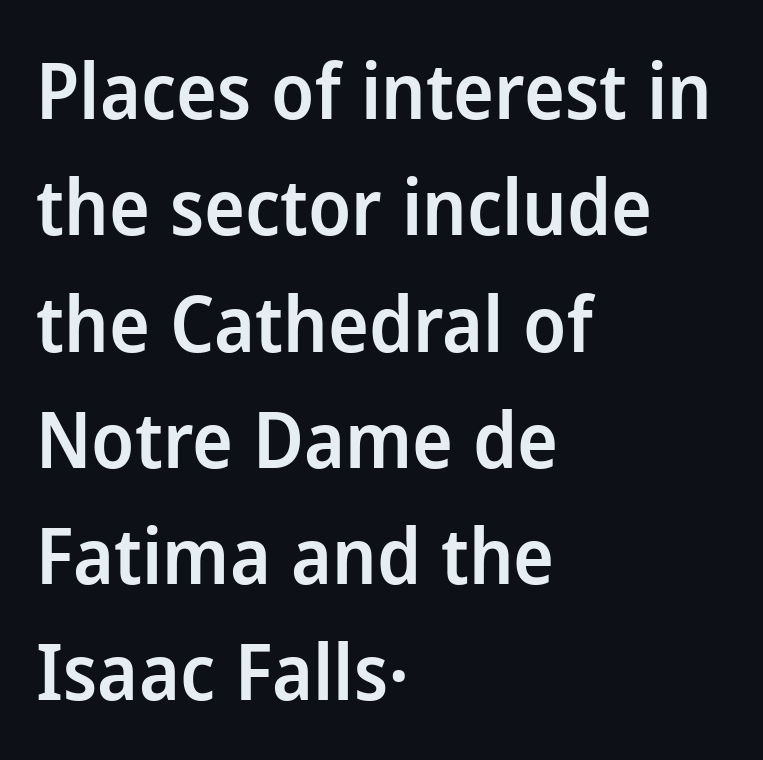
The image shows 77 px semibold sans-serif type, upright; set left-aligned, normal line spacing (1.51x), normal letter spacing, not underlined; low stroke contrast and a medium x-height.
